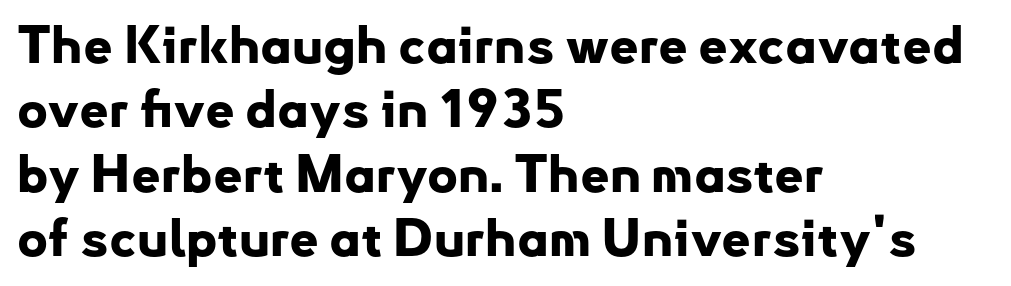
Italic? Not at all — the glyphs are vertical. These lines are rendered in a variable-pitch font. Set as a true bold cut, around the 700 mark. The rendering anchors every line to the left-hand side.
